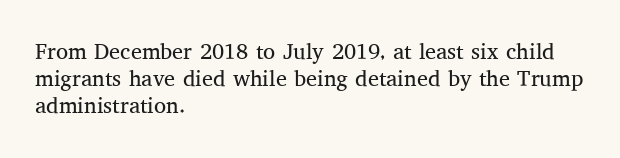
Q: Is the text bold? A: No.
Q: Is the text italic (slanted)? A: No, it is upright.
Q: Is the text underlined? A: No.
Q: How is the paragraph aligned? A: Left-aligned.
Q: Is the spacing between letters normal or unusually wide? A: Normal.
